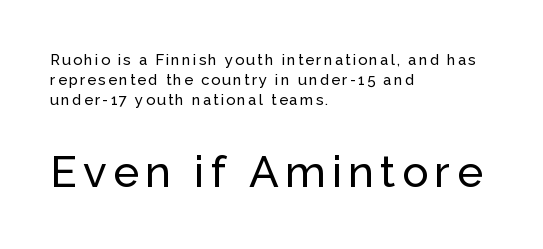
You can tell from the bare stems that sans-serif type was used. Character widths vary here, with narrow letters taking less room than wide ones. Unlike italic type, these characters show no tilt at all. Leading: standard.
